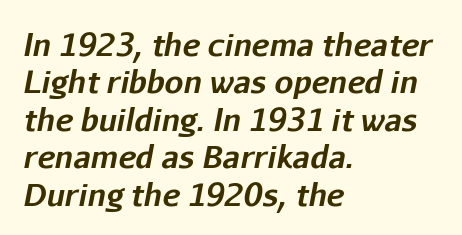
Q: Is the text bold? A: Yes.
Q: Is the text italic (slanted)? A: Yes, it leans right by about 11 degrees.
Q: Is the text underlined? A: No.
Q: How is the paragraph aligned? A: Left-aligned.
Q: Is the spacing between letters normal or unusually wide? A: Normal.
Q: Is the spacing between lines tight, normal or loose? A: Normal.
Q: Width (condensed, normal, or wide)? A: Normal.
Q: Stroke contrast? A: Low.
Q: x-height? A: Medium.
Q: Monospaced? A: No.
